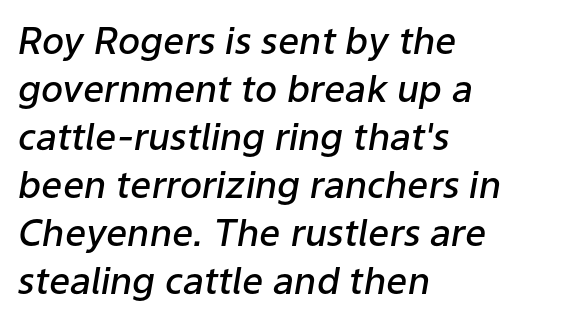
The image shows 37 px semibold type, italic (leaning right); set left-aligned, normal line spacing (1.3x), normal letter spacing, not underlined; low stroke contrast and a medium x-height.
